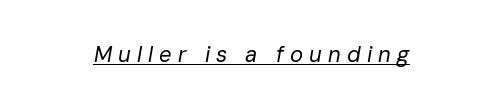
The image shows 22 px text type, italic (leaning right); set centered, unusually wide letter spacing (+0.28 em), underlined.
